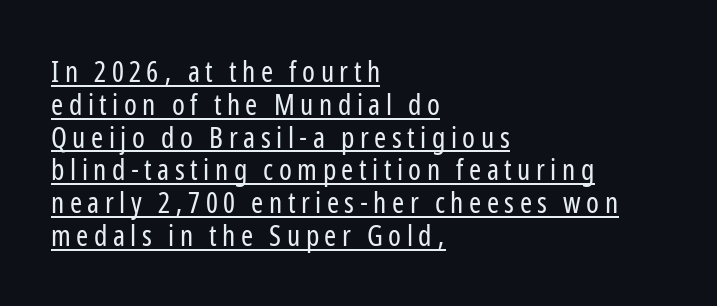
Q: Is the text bold? A: No.
Q: Is the text italic (slanted)? A: No, it is upright.
Q: Is the typeface a serif or a sans-serif typeface? A: Sans-serif.
Q: Is the text underlined? A: Yes.
Q: How is the paragraph aligned? A: Left-aligned.
Q: Is the spacing between lines tight, normal or loose? A: Tight.
Q: Width (condensed, normal, or wide)? A: Condensed.
Q: Stroke contrast? A: Low.
Q: x-height? A: Medium.
Q: Monospaced? A: No.
